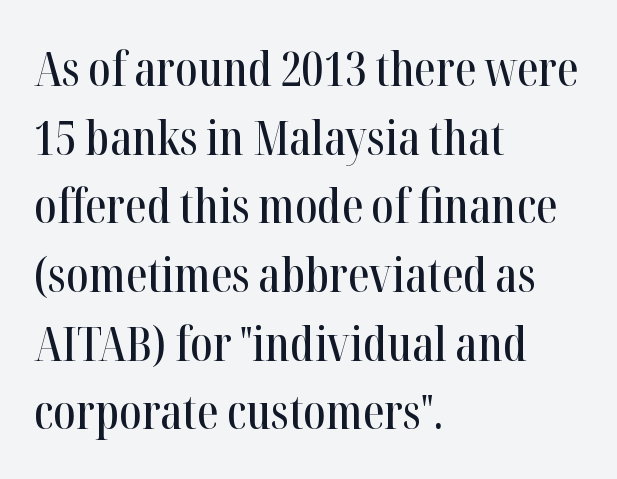
{"serif": "yes", "italic": "no", "width": "condensed", "stroke_contrast": "high", "x_height": "medium", "monospaced": "no", "underline": "no", "align": "left", "line_spacing": "normal", "line_spacing_ratio": 1.43, "letter_spacing": "normal", "letter_spacing_em": 0.0, "glyph_px": 48}
